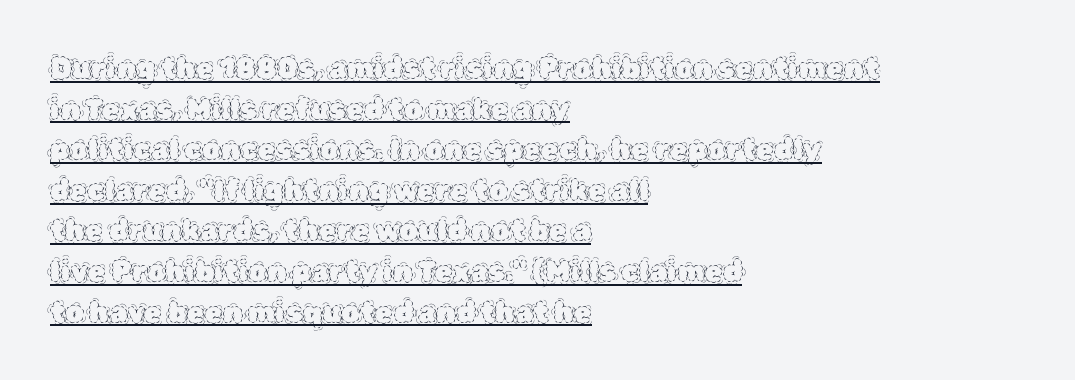
The image shows 29 px thin type, upright; set left-aligned, normal line spacing (1.4x), normal letter spacing, underlined; a large x-height.
